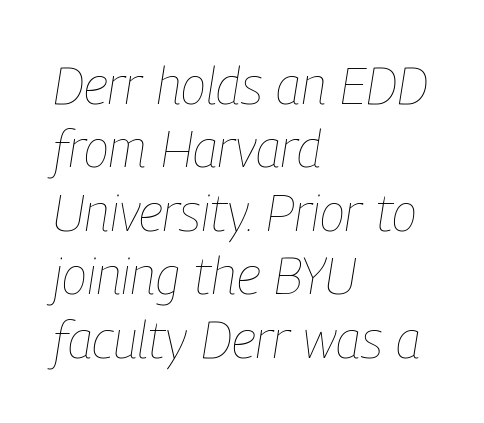
Q: Is the text bold? A: No.
Q: Is the text italic (slanted)? A: Yes, it leans right by about 9 degrees.
Q: Is the text underlined? A: No.
Q: How is the paragraph aligned? A: Left-aligned.
Q: Is the spacing between letters normal or unusually wide? A: Normal.
Q: Width (condensed, normal, or wide)? A: Condensed.
Q: Stroke contrast? A: Low.
Q: x-height? A: Medium.
Q: Monospaced? A: No.
